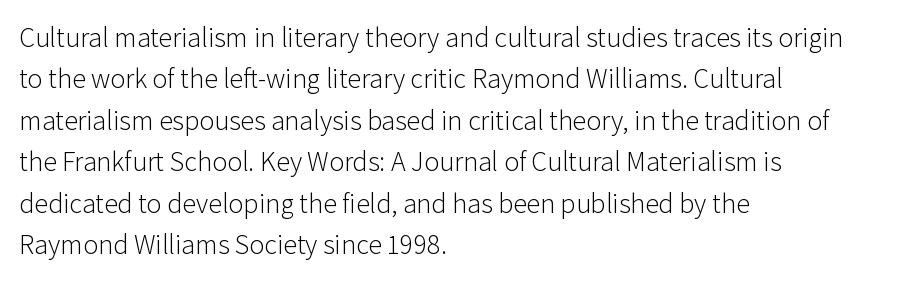
The image shows 28 px light sans-serif type, upright; set left-aligned, normal line spacing (1.48x), normal letter spacing, not underlined; low stroke contrast and a medium x-height.
